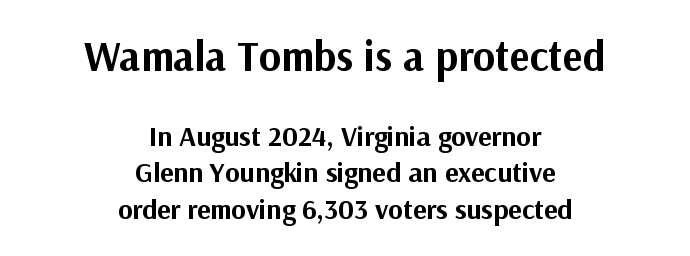
The image shows 42 px bold sans-serif type, upright; set centered, normal line spacing (1.31x), normal letter spacing, not underlined; the first (top) block is 1.5x larger; medium stroke contrast and a medium x-height.
